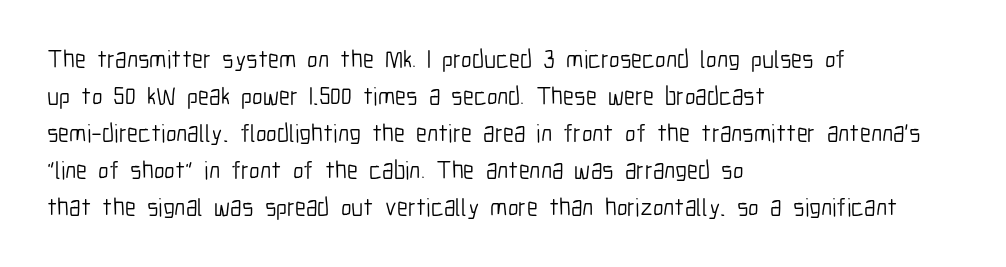
A typesetter would call this leading conventional body-copy spacing. Descender tails drop into unmarked territory. Visually the block forms a straight wall on the left and a jagged coastline on the right. Do the letters lean? They stand straight.
